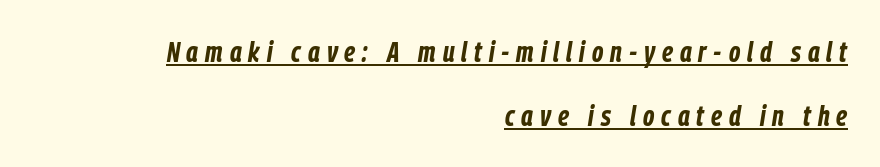
Q: Is the text bold? A: Yes.
Q: Is the text italic (slanted)? A: Yes, it leans right by about 9 degrees.
Q: Is the text underlined? A: Yes.
Q: How is the paragraph aligned? A: Right-aligned.
Q: Is the spacing between letters normal or unusually wide? A: Unusually wide.
Q: Is the spacing between lines tight, normal or loose? A: Loose.
Q: Width (condensed, normal, or wide)? A: Condensed.
Q: Stroke contrast? A: Low.
Q: x-height? A: Medium.
Q: Monospaced? A: No.
